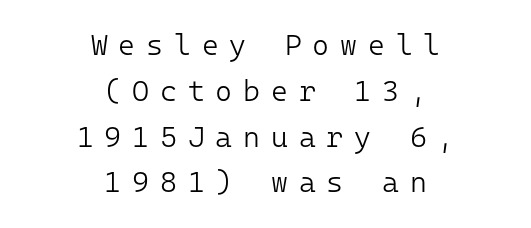
Evenly set lines give the paragraph a standard silhouette. Between one letter and the next there's a generous, obvious gap. Type style note: lacks serifs. Nope, not italic — everything's standing straight. No heavy texture on the line: the type isn't bold. Any mark beneath the type? The region is blank.
